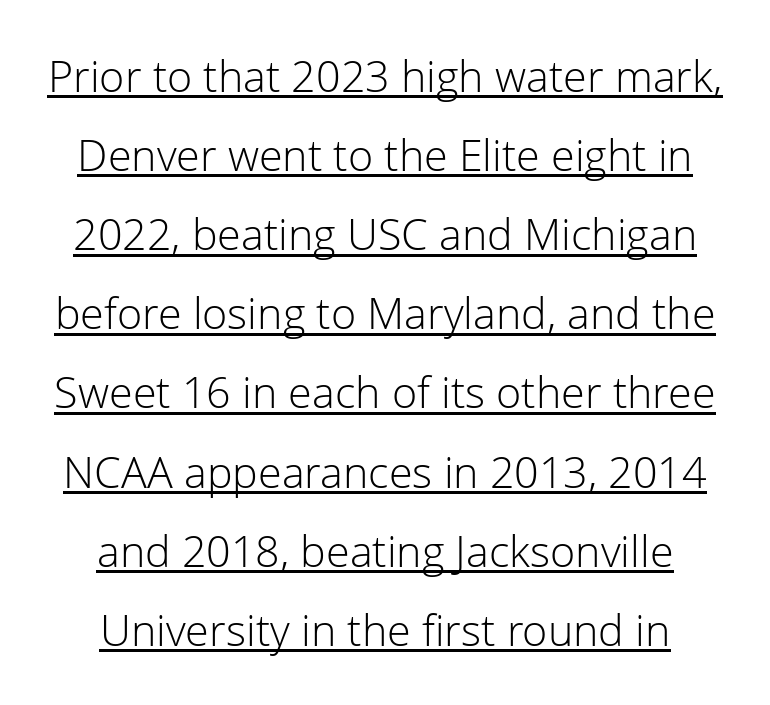
These lines are composed in type without serifs. Posture: upright roman. Weight: regular or lighter. The horizontal fit of the characters is conventional and even. Each letter keeps its own natural width here, so spacing adapts to shape. The rendering uses the underline text-decoration.
